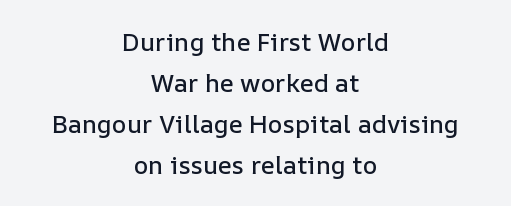
The image shows 25 px text type, upright; set centered, normal line spacing (1.64x), normal letter spacing, not underlined.
